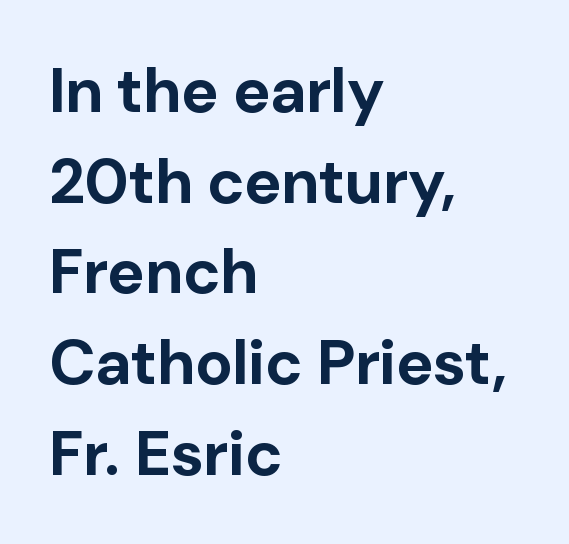
{"serif": "no", "italic": "no", "bold": "yes", "weight": "bold", "width": "normal", "stroke_contrast": "low", "x_height": "medium", "monospaced": "no", "underline": "no", "align": "left", "line_spacing": "normal", "line_spacing_ratio": 1.44, "letter_spacing": "normal", "letter_spacing_em": 0.0, "glyph_px": 63}
